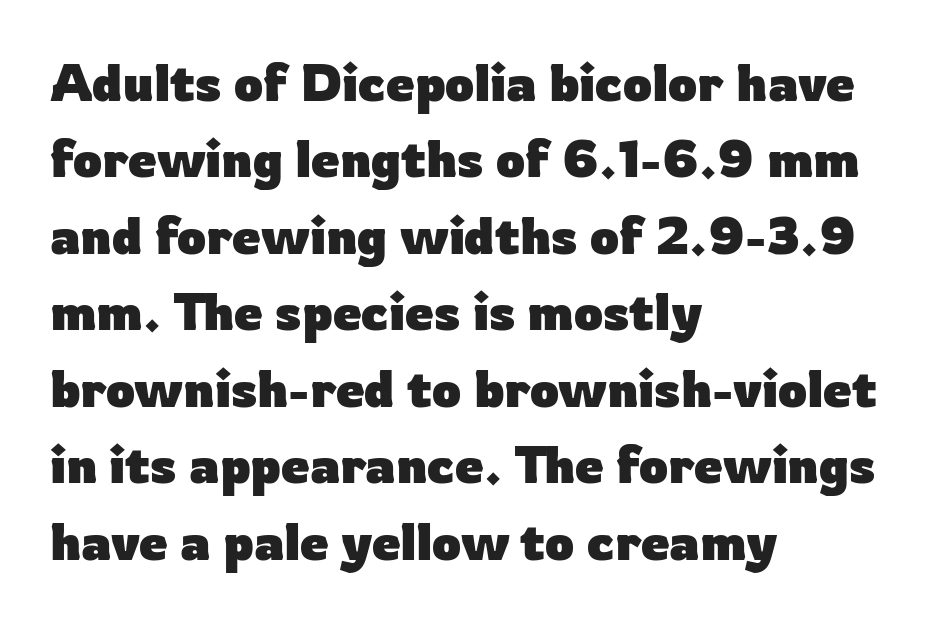
The image shows 51 px heavy sans-serif type, upright; set left-aligned, normal line spacing (1.5x), normal letter spacing, not underlined; low stroke contrast and a medium x-height.
